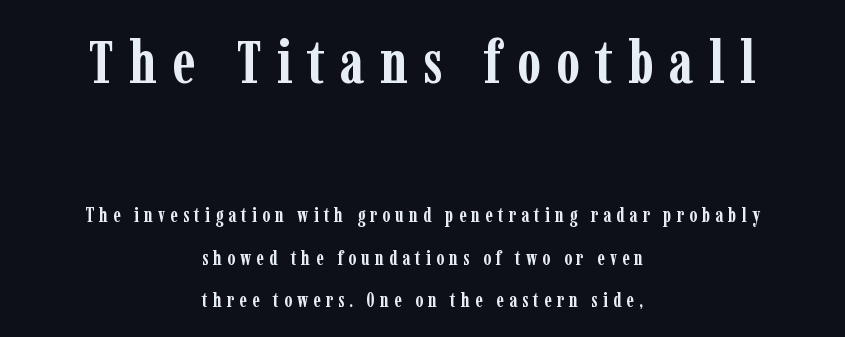
Q: Is the text bold? A: Yes.
Q: Is the text italic (slanted)? A: No, it is upright.
Q: Is the typeface a serif or a sans-serif typeface? A: Serif.
Q: Is the text underlined? A: No.
Q: How is the paragraph aligned? A: Centered.
Q: Is the spacing between letters normal or unusually wide? A: Unusually wide.
Q: Is the spacing between lines tight, normal or loose? A: Loose.
Q: Which block of text is set in a larger size, the first (top) or the second (bottom)? A: The first (top) one.
Q: Width (condensed, normal, or wide)? A: Condensed.
Q: Stroke contrast? A: Low.
Q: x-height? A: Medium.
Q: Monospaced? A: No.
